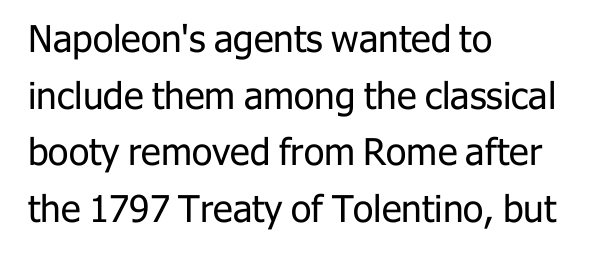
Q: Is the text bold? A: No.
Q: Is the text italic (slanted)? A: No, it is upright.
Q: Is the typeface a serif or a sans-serif typeface? A: Sans-serif.
Q: Is the text underlined? A: No.
Q: How is the paragraph aligned? A: Left-aligned.
Q: Is the spacing between letters normal or unusually wide? A: Normal.
Q: Is the spacing between lines tight, normal or loose? A: Normal.
Q: Width (condensed, normal, or wide)? A: Normal.
Q: Stroke contrast? A: Low.
Q: x-height? A: Medium.
Q: Monospaced? A: No.
